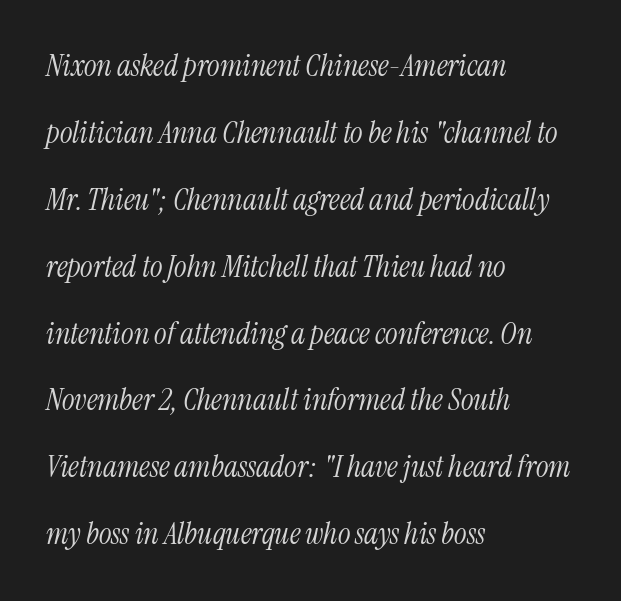
The image shows 30 px light, condensed serif type, italic (leaning right); set left-aligned, loose line spacing (2.23x), normal letter spacing, not underlined; medium stroke contrast and a medium x-height.
